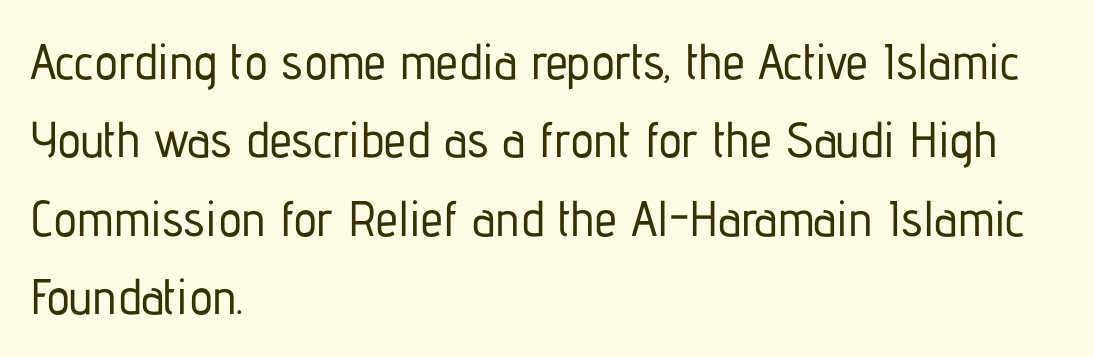
The image shows 50 px condensed sans-serif type, upright; set left-aligned, normal line spacing (1.57x), normal letter spacing, not underlined; low stroke contrast and a medium x-height.
